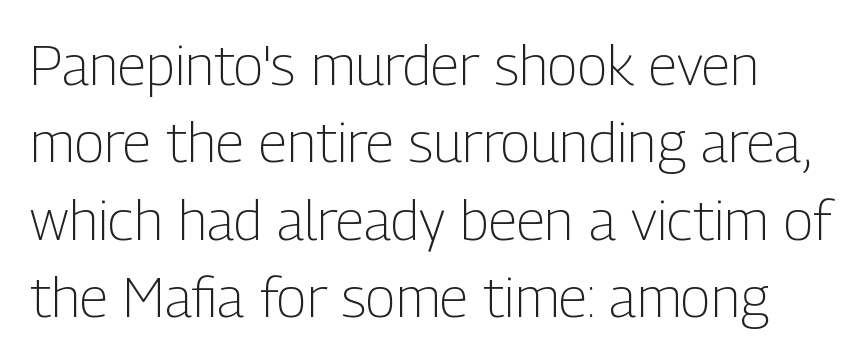
A quiet, ordinary-to-light weight characterises the typeface. Lines of text with bare space underneath. This sample uses an upright cut, with every glyph sitting square on the baseline. These lines sit exactly where default settings would place them. Type style note: lacks serifs.
